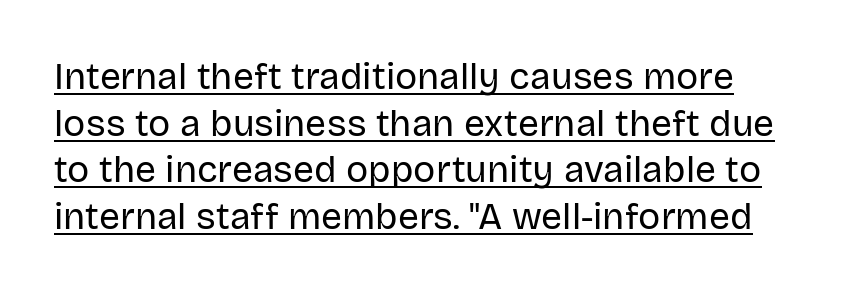
{"serif": "no", "italic": "no", "bold": "no", "weight": "regular", "width": "normal", "stroke_contrast": "low", "x_height": "large", "monospaced": "no", "underline": "yes", "line_spacing": "normal", "line_spacing_ratio": 1.26, "letter_spacing": "normal", "letter_spacing_em": 0.0, "glyph_px": 37}
